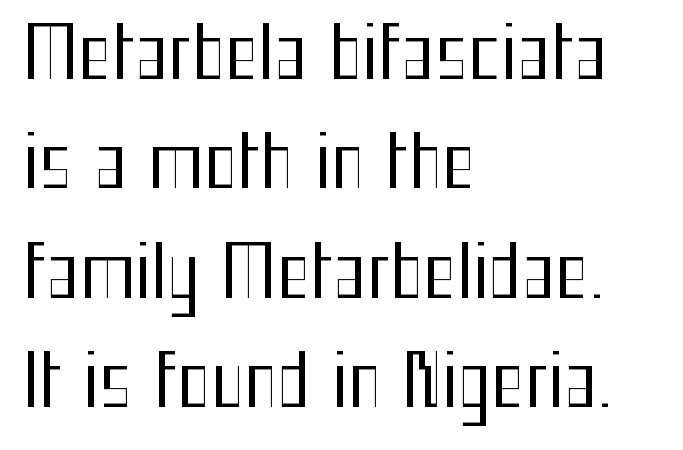
Leading matches the norm, producing a regular column. Look at the tracking — it's just the regular setting, nothing added. Plain, unruled lines of type. Spacing verdict: proportional, widths tailored to each character. Short and long lines alike share a common starting point at left. The glyphs in this specimen are sans serif.
